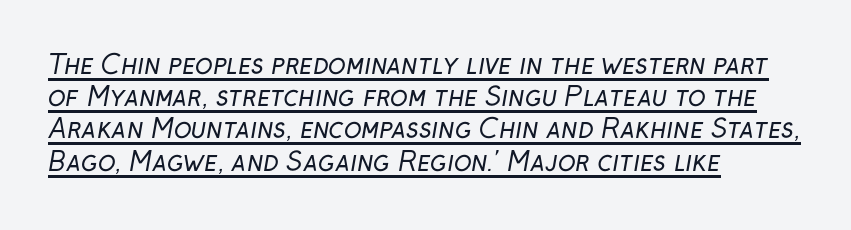
The horizontal fit of the characters is conventional and even. Honestly, the underline is the first thing you notice here. Does the copy run flush right? No — it runs flush left. Summary of weight: not heavy and not bold.
